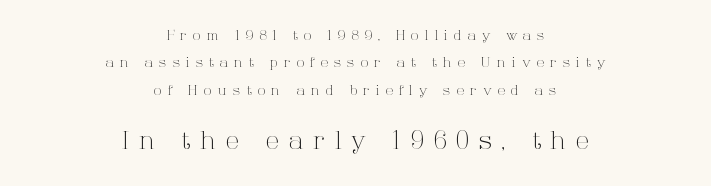
Caption: multi-line text, centered on the measure. If you measured baseline to baseline, you'd find a long distance. If you drew a line through each stem, it would be perfectly vertical. Vertical stems look standard width or narrower in stroke. Two sizes are in play, and the larger belongs to the second block.
